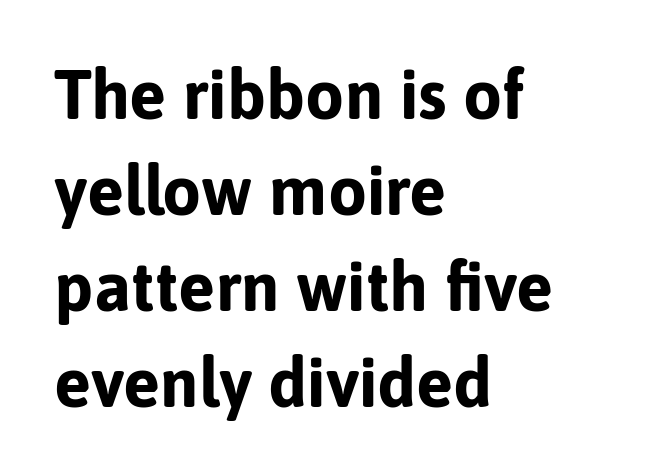
The image shows 69 px bold sans-serif type, upright; set left-aligned, normal line spacing (1.39x), normal letter spacing, not underlined; low stroke contrast and a medium x-height.
